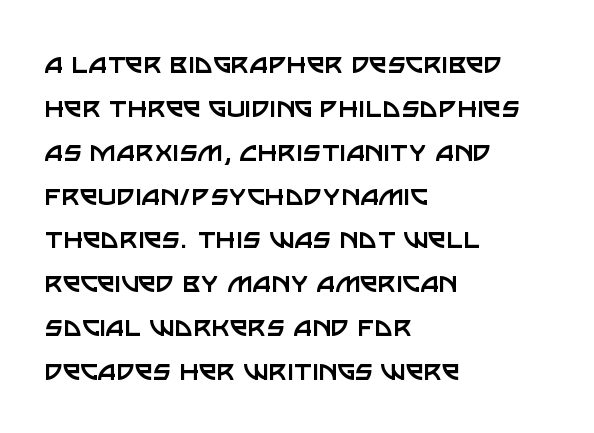
{"serif": "no", "italic": "no", "bold": "no", "weight": "regular", "width": "normal", "stroke_contrast": "low", "x_height": "large", "monospaced": "no", "underline": "no", "align": "left", "line_spacing": "normal", "line_spacing_ratio": 1.37, "letter_spacing": "normal", "letter_spacing_em": 0.0, "glyph_px": 32}
